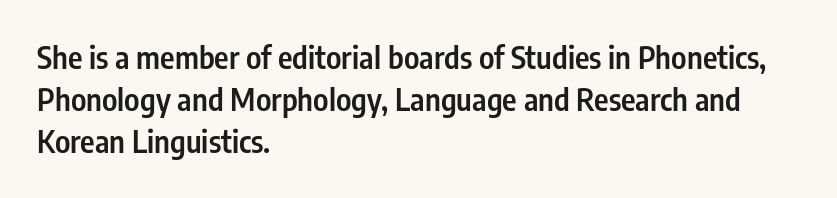
The image shows 31 px semibold, condensed sans-serif type, upright; set left-aligned, normal line spacing (1.36x), normal letter spacing, not underlined; low stroke contrast and a medium x-height.
